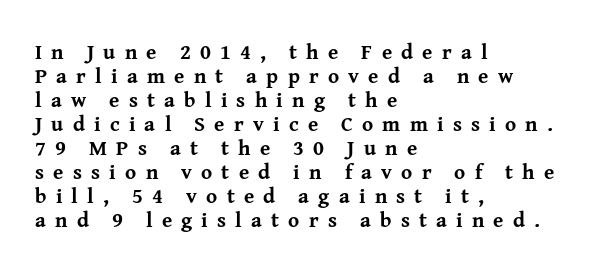
Q: Is the text bold? A: Yes.
Q: Is the text italic (slanted)? A: No, it is upright.
Q: Is the text underlined? A: No.
Q: How is the paragraph aligned? A: Left-aligned.
Q: Is the spacing between letters normal or unusually wide? A: Unusually wide.
Q: Is the spacing between lines tight, normal or loose? A: Tight.
